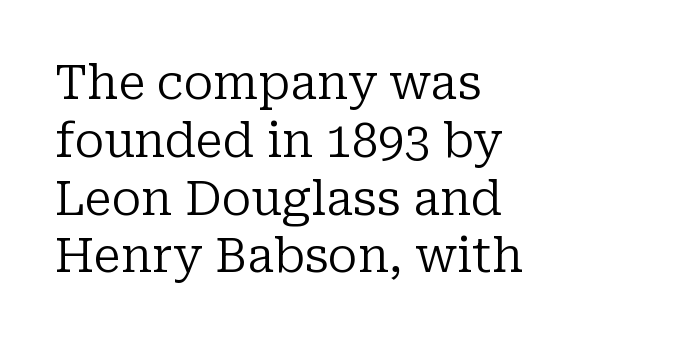
Q: Is the text bold? A: No.
Q: Is the text italic (slanted)? A: No, it is upright.
Q: Is the typeface a serif or a sans-serif typeface? A: Serif.
Q: Is the text underlined? A: No.
Q: How is the paragraph aligned? A: Left-aligned.
Q: Is the spacing between letters normal or unusually wide? A: Normal.
Q: Width (condensed, normal, or wide)? A: Normal.
Q: Stroke contrast? A: Low.
Q: x-height? A: Medium.
Q: Monospaced? A: No.
